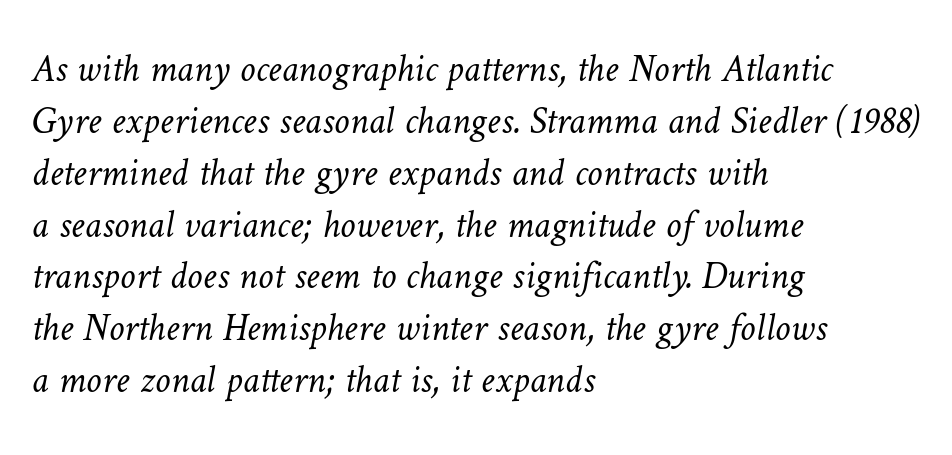
Q: Is the text bold? A: No.
Q: Is the text underlined? A: No.
Q: How is the paragraph aligned? A: Left-aligned.
Q: Is the spacing between letters normal or unusually wide? A: Normal.
Q: Is the spacing between lines tight, normal or loose? A: Normal.
Q: Width (condensed, normal, or wide)? A: Normal.
Q: Stroke contrast? A: Low.
Q: x-height? A: Medium.
Q: Monospaced? A: No.
